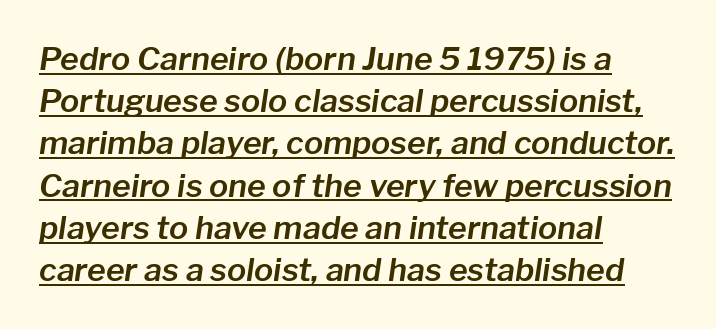
The image shows 32 px text type, italic (leaning right); set left-aligned, normal line spacing (1.32x), normal letter spacing, underlined; low stroke contrast and a medium x-height.
